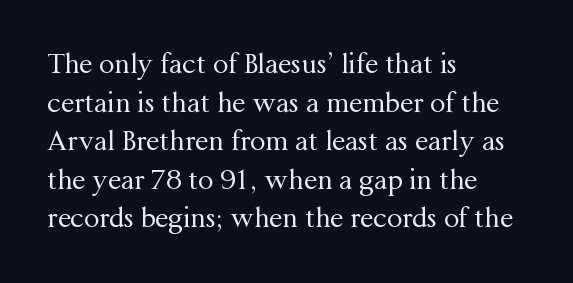
{"italic": "no", "bold": "no", "underline": "no", "align": "left", "line_spacing": "normal", "line_spacing_ratio": 1.43, "letter_spacing": "normal", "letter_spacing_em": 0.0, "glyph_px": 27}
